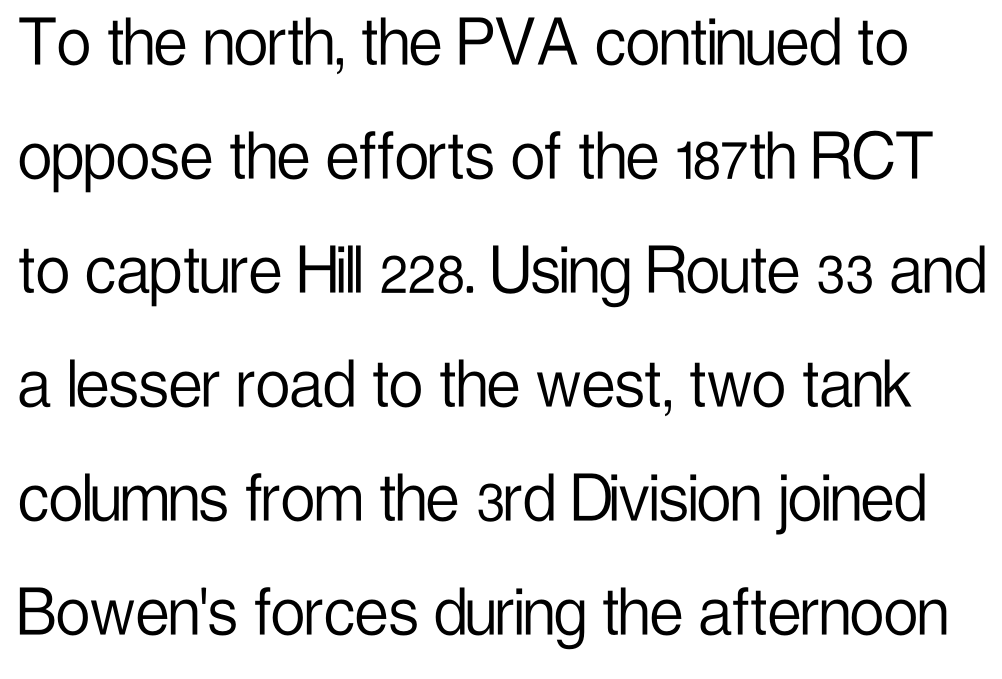
The image shows 76 px light, condensed sans-serif type, upright; set normal line spacing (1.5x), normal letter spacing, not underlined; low stroke contrast and a medium x-height.
